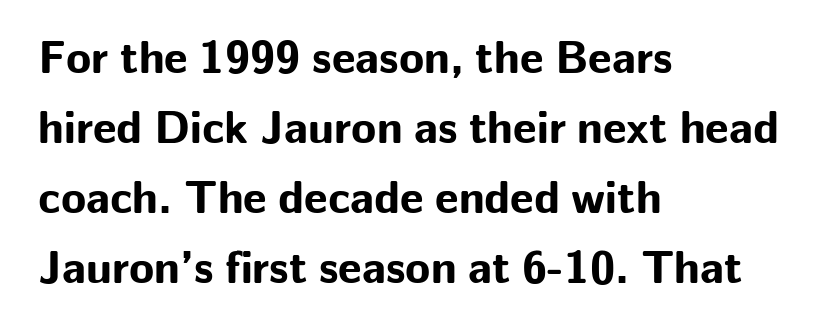
Q: Is the text bold? A: Yes.
Q: Is the text italic (slanted)? A: No, it is upright.
Q: Is the typeface a serif or a sans-serif typeface? A: Sans-serif.
Q: Is the text underlined? A: No.
Q: How is the paragraph aligned? A: Left-aligned.
Q: Is the spacing between letters normal or unusually wide? A: Normal.
Q: Is the spacing between lines tight, normal or loose? A: Normal.
Q: Width (condensed, normal, or wide)? A: Normal.
Q: Stroke contrast? A: Low.
Q: x-height? A: Medium.
Q: Monospaced? A: No.
